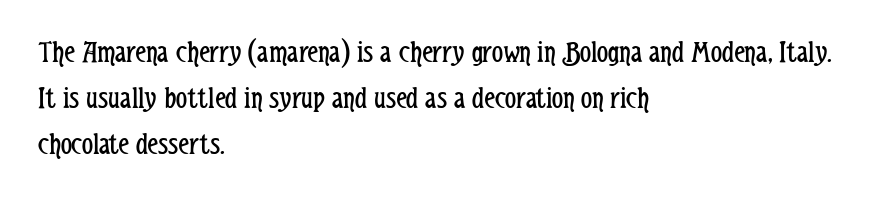
Q: Is the text bold? A: No.
Q: Is the text italic (slanted)? A: No, it is upright.
Q: Is the typeface a serif or a sans-serif typeface? A: Sans-serif.
Q: Is the text underlined? A: No.
Q: How is the paragraph aligned? A: Left-aligned.
Q: Is the spacing between letters normal or unusually wide? A: Normal.
Q: Is the spacing between lines tight, normal or loose? A: Normal.
Q: Width (condensed, normal, or wide)? A: Condensed.
Q: Stroke contrast? A: Low.
Q: x-height? A: Medium.
Q: Monospaced? A: No.
